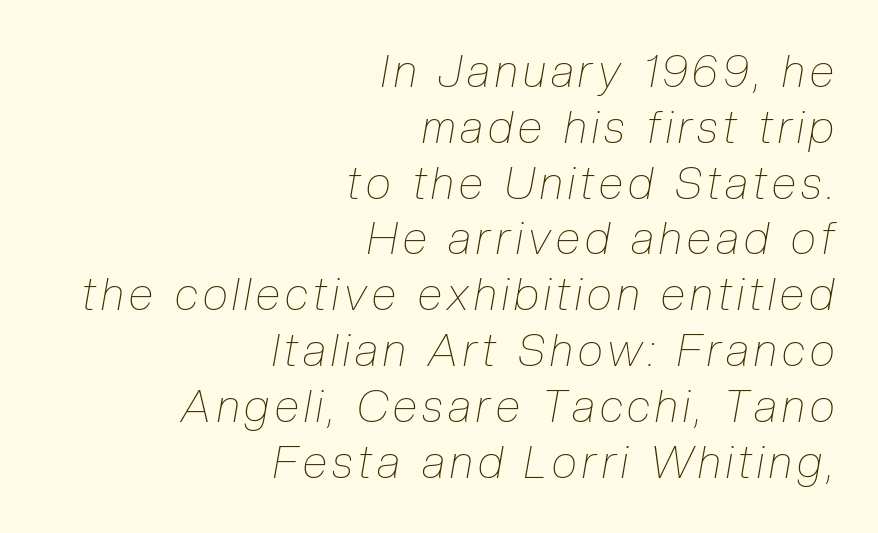
Q: Is the text bold? A: No.
Q: Is the text italic (slanted)? A: Yes, it leans right by about 10 degrees.
Q: Is the text underlined? A: No.
Q: How is the paragraph aligned? A: Right-aligned.
Q: Width (condensed, normal, or wide)? A: Condensed.
Q: Stroke contrast? A: Low.
Q: x-height? A: Medium.
Q: Monospaced? A: No.
